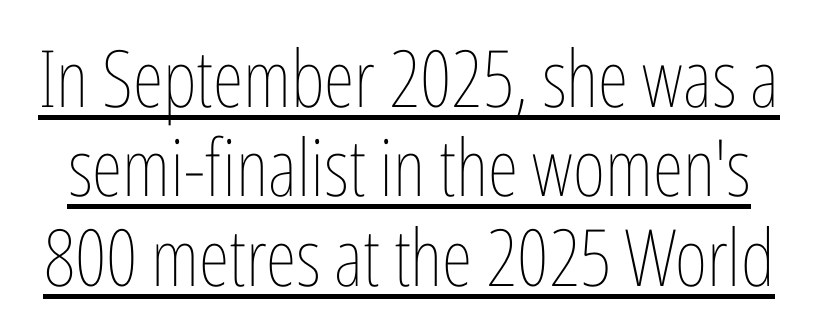
This is roman type, the default non-slanted kind. Glyph-to-glyph distance matches everyday printed text. Very little white space separates one row of letters from the next. Each stroke keeps to a modest, everyday thickness or less. Glance below the letters and you will spot a drawn line. The letters advance in unequal steps, a hallmark of proportional type.
